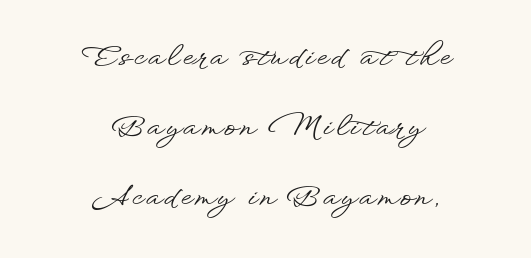
Descender tails drop into unmarked territory. Successive baselines arrive slowly, with a big drop between each. Reading down the block, each line starts at a different indent, mirrored at its end. Each letter keeps its own natural width here, so spacing adapts to shape. A typesetter would label this face a sans.
